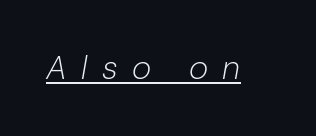
The image shows 33 px light type, italic (leaning right); set unusually wide letter spacing (+0.44 em), underlined; low stroke contrast and a medium x-height.
